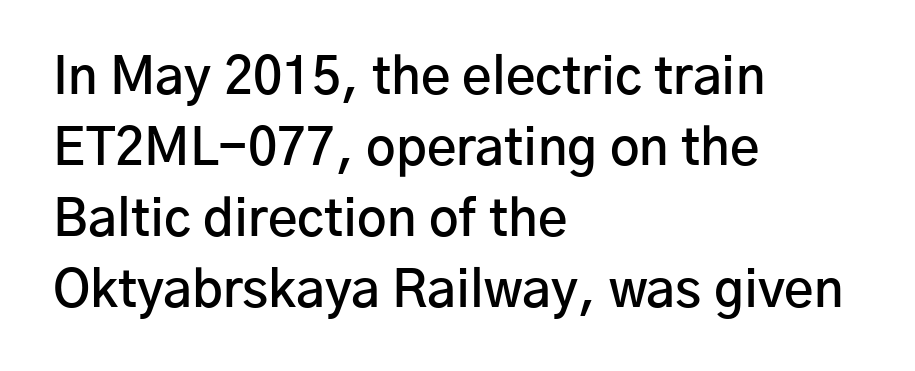
The image shows 51 px semibold sans-serif type, upright; set left-aligned, normal line spacing (1.39x), normal letter spacing, not underlined; low stroke contrast and a medium x-height.
